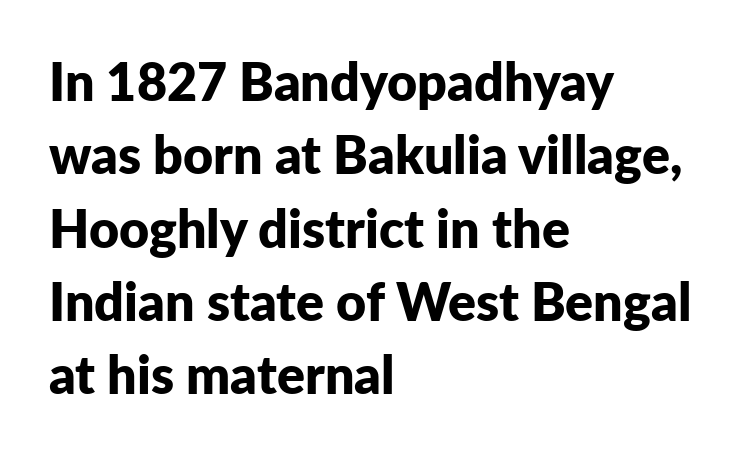
The image shows 52 px bold sans-serif type, upright; set left-aligned, normal line spacing (1.41x), normal letter spacing, not underlined; low stroke contrast and a medium x-height.
